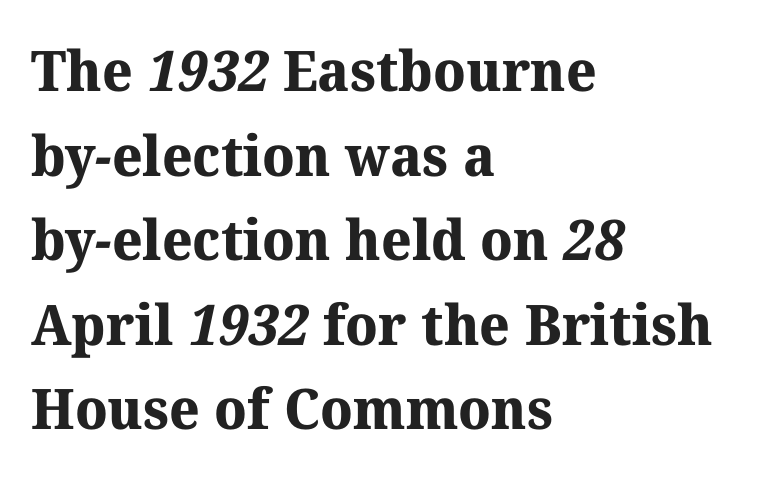
The rag falls on the right side of this text block. This sample keeps an unexceptional amount of space between lines. The space beneath each line is pristine and unruled. This sample uses plain, unmodified letter spacing. The letters advance in unequal steps, a hallmark of proportional type. The glyphs have the mass of a bold cut.
